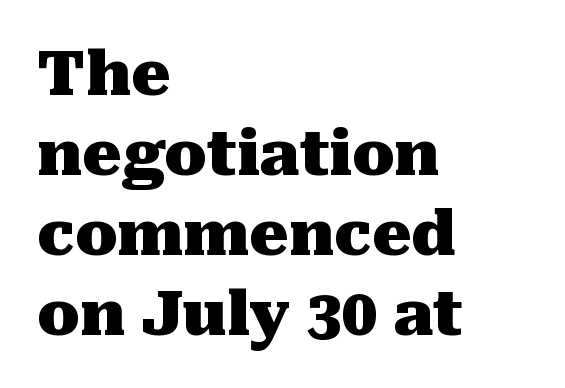
The image shows 62 px heavy serif type, upright; set left-aligned, normal line spacing (1.29x), normal letter spacing, not underlined; medium stroke contrast and a medium x-height.
